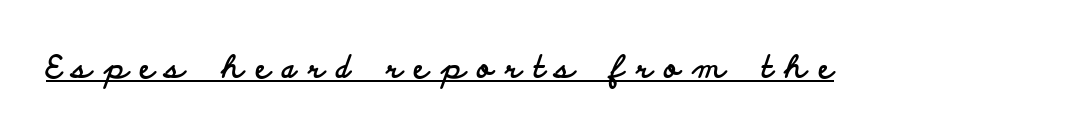
{"serif": "no", "bold": "yes", "weight": "bold", "width": "wide", "stroke_contrast": "low", "x_height": "small", "monospaced": "no", "underline": "yes", "letter_spacing": "wide", "letter_spacing_em": 0.39, "glyph_px": 31}
